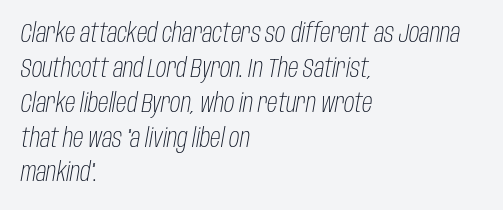
The image shows 26 px text type, italic (leaning right); set left-aligned, normal line spacing (1.34x), normal letter spacing, not underlined.
